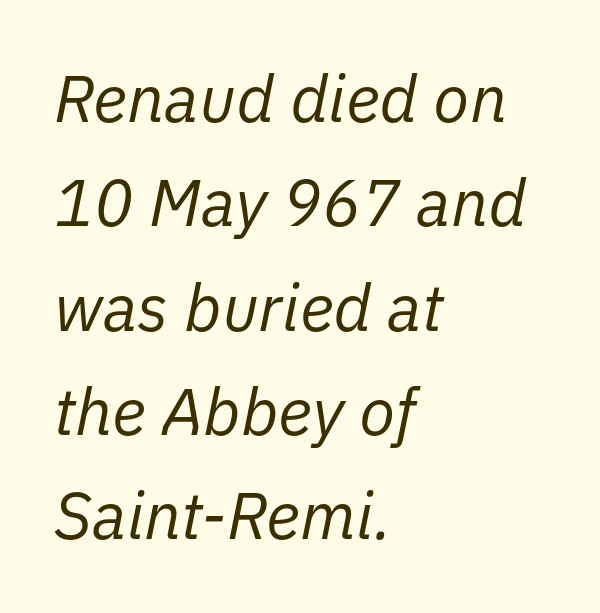
Each word holds together tightly as a unit, with standard inter-letter gaps. Unbolded letterforms with no extra heft. Reading down the block, your eye returns to a fixed left position each line. Vertical spacing — default. Proportional: the letters do not fall into vertical columns.
